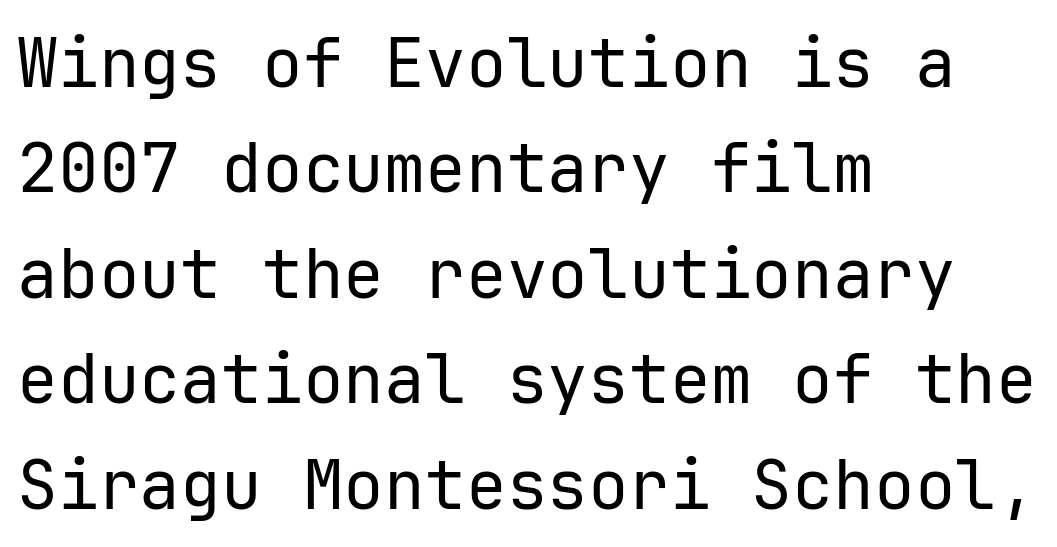
Q: Is the text bold? A: No.
Q: Is the text italic (slanted)? A: No, it is upright.
Q: Is the typeface a serif or a sans-serif typeface? A: Sans-serif.
Q: Is the text underlined? A: No.
Q: How is the paragraph aligned? A: Left-aligned.
Q: Is the spacing between letters normal or unusually wide? A: Normal.
Q: Is the spacing between lines tight, normal or loose? A: Normal.
Q: Width (condensed, normal, or wide)? A: Normal.
Q: Stroke contrast? A: Low.
Q: x-height? A: Medium.
Q: Monospaced? A: Yes.
